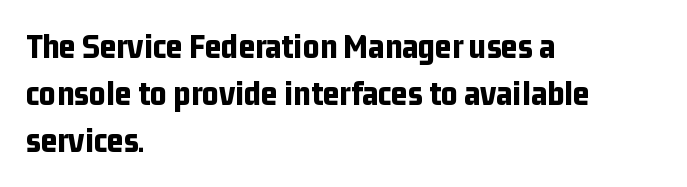
The image shows 36 px bold, condensed sans-serif type, upright; set left-aligned, normal line spacing (1.31x), normal letter spacing, not underlined; low stroke contrast and a medium x-height.
